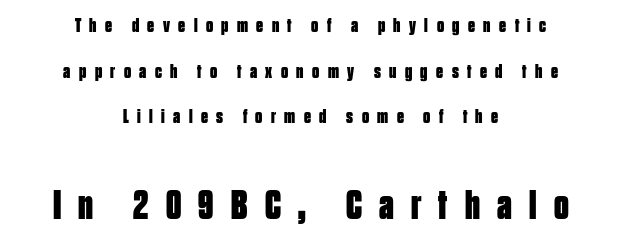
Looks like regular typesetting: each glyph gets only the width it needs. Regarding leading, the lines here are spaced well apart. Glance below the letters and you will spot only blank space. Thick stems and heavy bowls — unmistakably bold. This is sans-serif lettering, the kind often seen on screens and signage. Glyph-to-glyph distance is far greater than everyday printed text.
